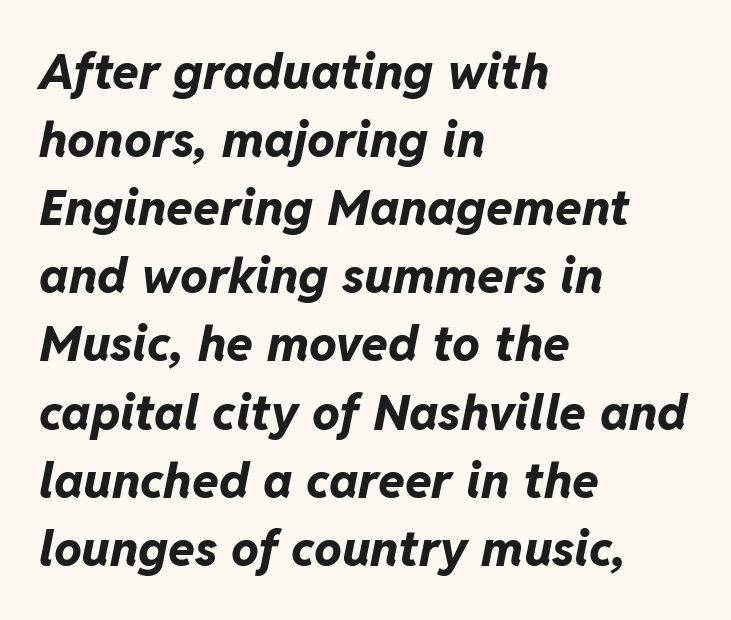
Q: Is the text bold? A: Yes.
Q: Is the text italic (slanted)? A: Yes, it leans right by about 11 degrees.
Q: Is the text underlined? A: No.
Q: How is the paragraph aligned? A: Left-aligned.
Q: Is the spacing between letters normal or unusually wide? A: Normal.
Q: Is the spacing between lines tight, normal or loose? A: Normal.
Q: Width (condensed, normal, or wide)? A: Normal.
Q: Stroke contrast? A: Low.
Q: x-height? A: Medium.
Q: Monospaced? A: No.
